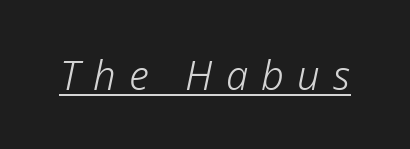
Q: Is the text bold? A: No.
Q: Is the text italic (slanted)? A: Yes, it leans right by about 12 degrees.
Q: Is the text underlined? A: Yes.
Q: Is the spacing between letters normal or unusually wide? A: Unusually wide.
Q: Width (condensed, normal, or wide)? A: Normal.
Q: Stroke contrast? A: Low.
Q: x-height? A: Medium.
Q: Monospaced? A: No.
